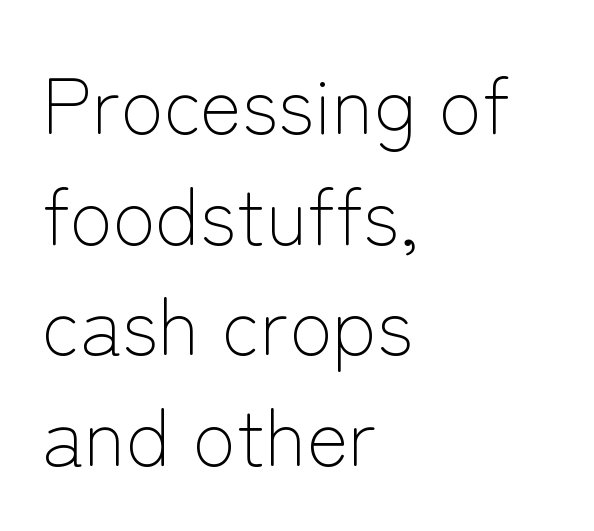
The glyphs in this specimen are sans serif. These glyphs show unthickened strokes, regular width or finer. Underlining? Definitely not there. Interline gaps are of average width in this sample.
